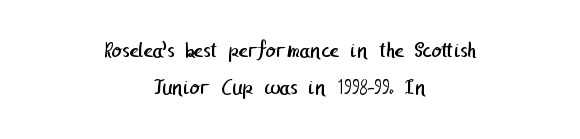
{"bold": "no", "underline": "no", "align": "center", "line_spacing": "normal", "line_spacing_ratio": 1.59, "letter_spacing": "normal", "letter_spacing_em": 0.0, "glyph_px": 23}
